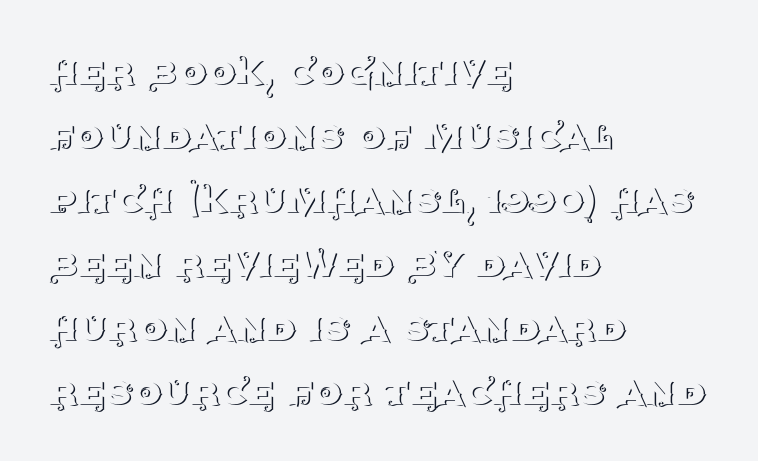
The image shows 46 px thin serif type, upright; set left-aligned, normal line spacing (1.39x), normal letter spacing, not underlined; medium stroke contrast and a large x-height.
